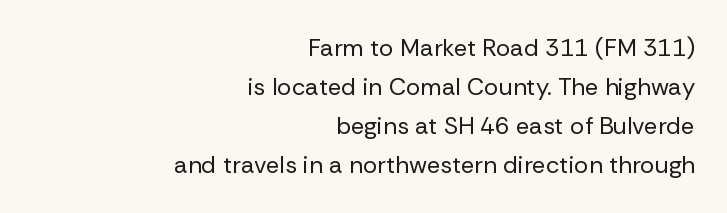
Q: Is the text bold? A: No.
Q: Is the text italic (slanted)? A: No, it is upright.
Q: Is the text underlined? A: No.
Q: How is the paragraph aligned? A: Right-aligned.
Q: Is the spacing between letters normal or unusually wide? A: Normal.
Q: Is the spacing between lines tight, normal or loose? A: Normal.
